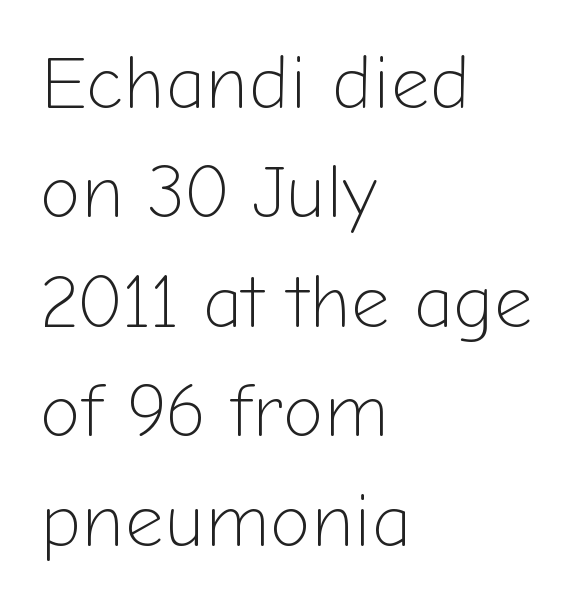
Q: Is the text bold? A: No.
Q: Is the text italic (slanted)? A: No, it is upright.
Q: Is the typeface a serif or a sans-serif typeface? A: Sans-serif.
Q: Is the text underlined? A: No.
Q: How is the paragraph aligned? A: Left-aligned.
Q: Is the spacing between letters normal or unusually wide? A: Normal.
Q: Is the spacing between lines tight, normal or loose? A: Normal.
Q: Width (condensed, normal, or wide)? A: Normal.
Q: Stroke contrast? A: Low.
Q: x-height? A: Medium.
Q: Monospaced? A: No.
